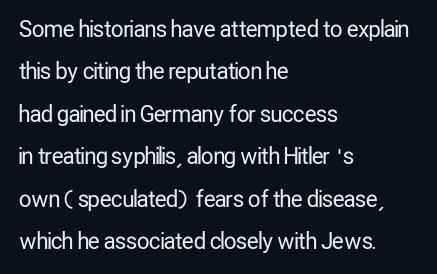
The image shows 22 px text type, upright; set left-aligned, loose line spacing (1.93x), normal letter spacing, not underlined.
